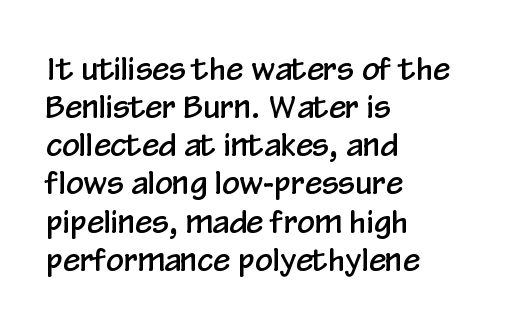
The image shows 31 px condensed sans-serif type, upright; set left-aligned, line spacing 1.23x, normal letter spacing, not underlined; low stroke contrast and a medium x-height.
